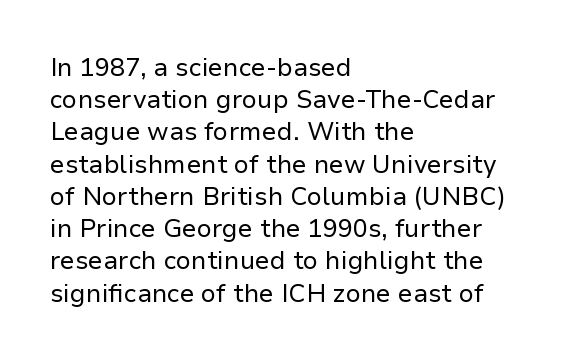
Q: Is the text bold? A: No.
Q: Is the text italic (slanted)? A: No, it is upright.
Q: Is the text underlined? A: No.
Q: How is the paragraph aligned? A: Left-aligned.
Q: Is the spacing between letters normal or unusually wide? A: Normal.
Q: Is the spacing between lines tight, normal or loose? A: Normal.
